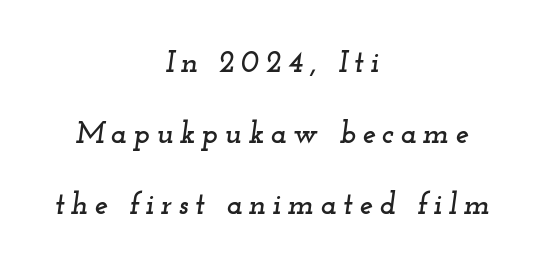
{"serif": "yes", "italic": "yes", "lean": "right", "slant_degrees": 12, "width": "wide", "stroke_contrast": "low", "x_height": "small", "monospaced": "no", "underline": "no", "align": "center", "line_spacing": "loose", "line_spacing_ratio": 2.37, "letter_spacing": "wide", "letter_spacing_em": 0.21, "glyph_px": 30}
